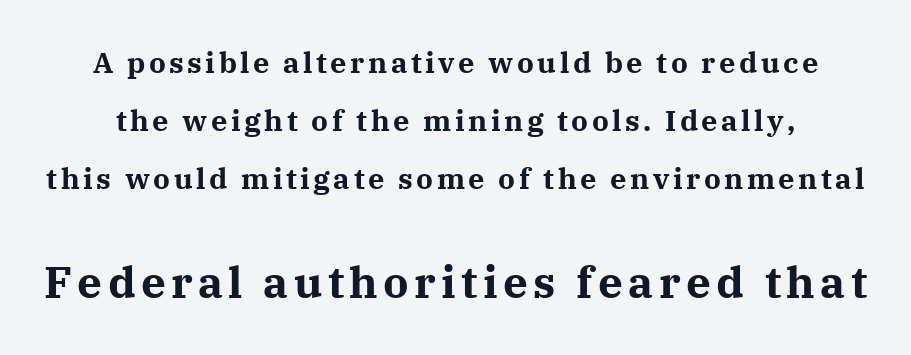
Bare-footed words on every line. Heavy, bold letterforms. Visually, the bottom section dominates because its glyphs are scaled up. The designer went with a serif here, giving each stem small feet. This sample uses an upright cut, with every glyph sitting square on the baseline.
